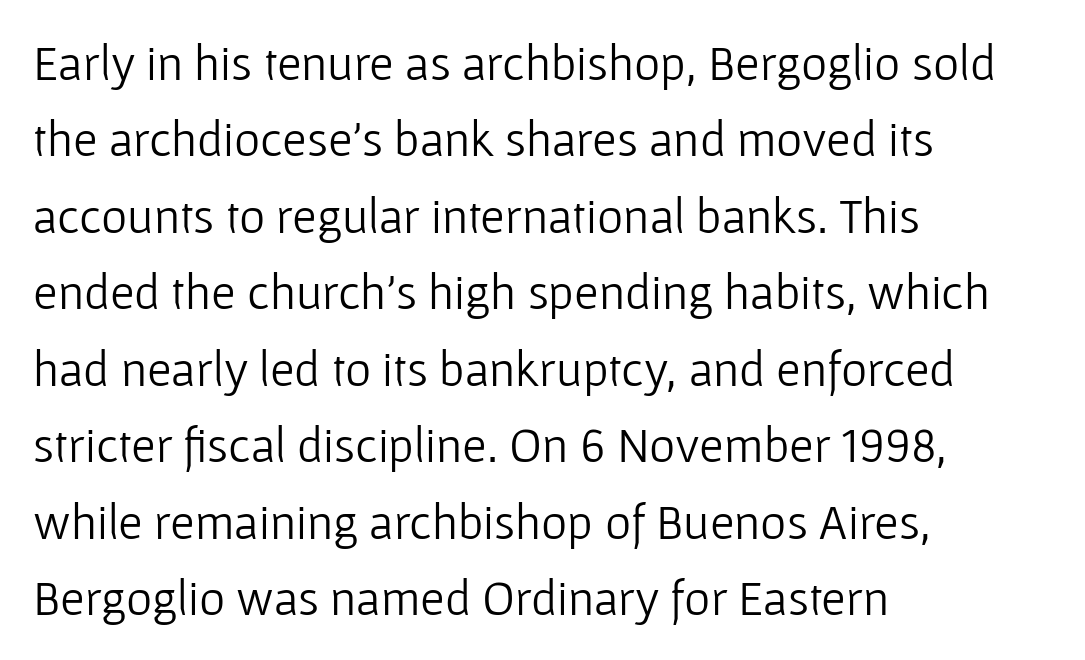
Regarding leading, the lines here are spaced in the standard way. Clear beneath every line of the passage. Unlike a traditional serif, this face leaves its strokes unadorned. These lines are set flush left with a ragged right edge. The rendering uses natural spacing where letterforms have individual widths.
